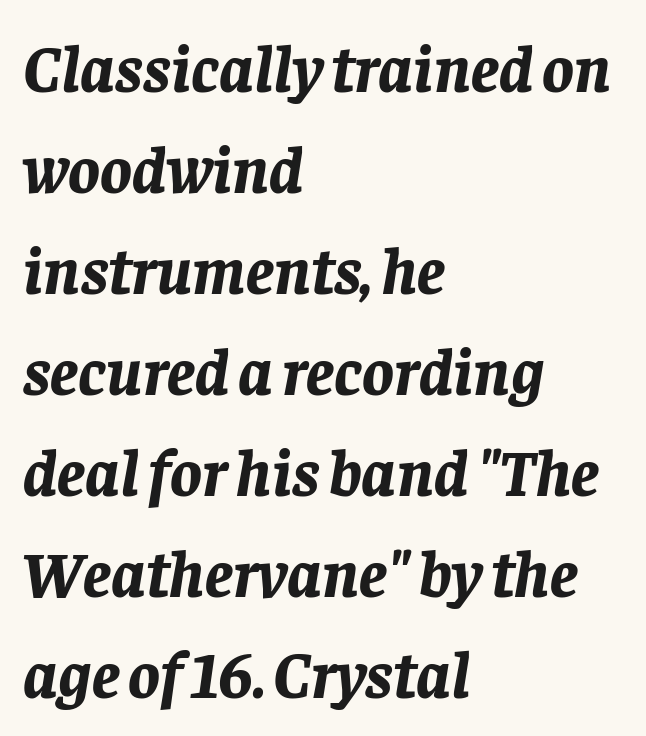
Q: Is the text bold? A: Yes.
Q: Is the text italic (slanted)? A: Yes, it leans right by about 8 degrees.
Q: Is the text underlined? A: No.
Q: How is the paragraph aligned? A: Left-aligned.
Q: Is the spacing between letters normal or unusually wide? A: Normal.
Q: Is the spacing between lines tight, normal or loose? A: Normal.
Q: Width (condensed, normal, or wide)? A: Normal.
Q: Stroke contrast? A: Low.
Q: x-height? A: Large.
Q: Monospaced? A: No.
